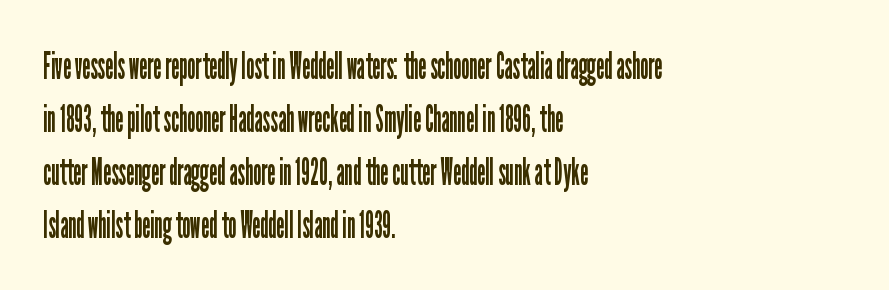
{"serif": "no", "italic": "no", "bold": "no", "weight": "regular", "width": "condensed", "stroke_contrast": "low", "x_height": "medium", "monospaced": "no", "underline": "no", "align": "left", "line_spacing": "normal", "line_spacing_ratio": 1.43, "letter_spacing": "normal", "letter_spacing_em": 0.0, "glyph_px": 37}
